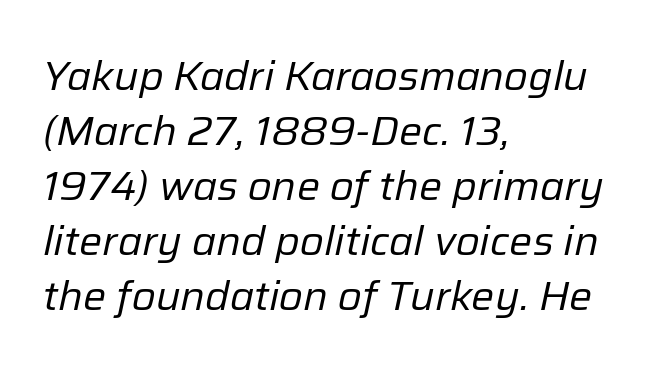
This is oblique type, the kind used for emphasis or titles. Letters have the restrained weight of plain body copy at most. If you measured baseline to baseline, you'd find a middling distance. The passage is arranged the way most books set body copy — flush left.
